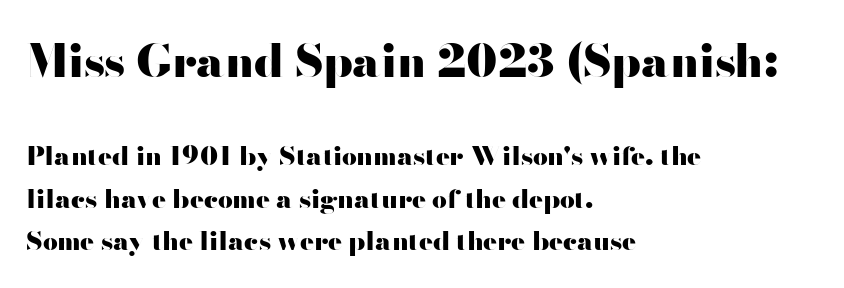
{"italic": "no", "bold": "yes", "weight": "heavy", "width": "wide", "stroke_contrast": "high", "x_height": "small", "monospaced": "no", "underline": "no", "align": "left", "line_spacing": "normal", "line_spacing_ratio": 1.63, "letter_spacing": "normal", "letter_spacing_em": 0.0, "larger_block": "first", "size_ratio": 1.73, "glyph_px": 45}
